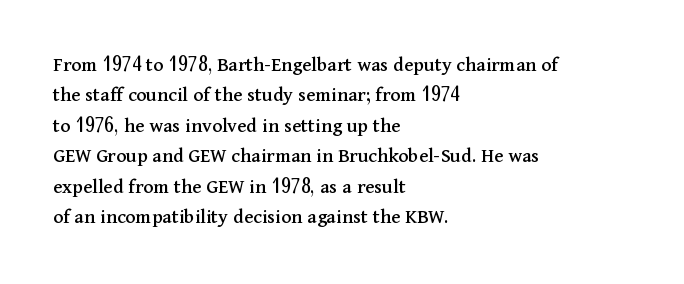
Q: Is the text italic (slanted)? A: No, it is upright.
Q: Is the text underlined? A: No.
Q: How is the paragraph aligned? A: Left-aligned.
Q: Is the spacing between letters normal or unusually wide? A: Normal.
Q: Is the spacing between lines tight, normal or loose? A: Normal.
